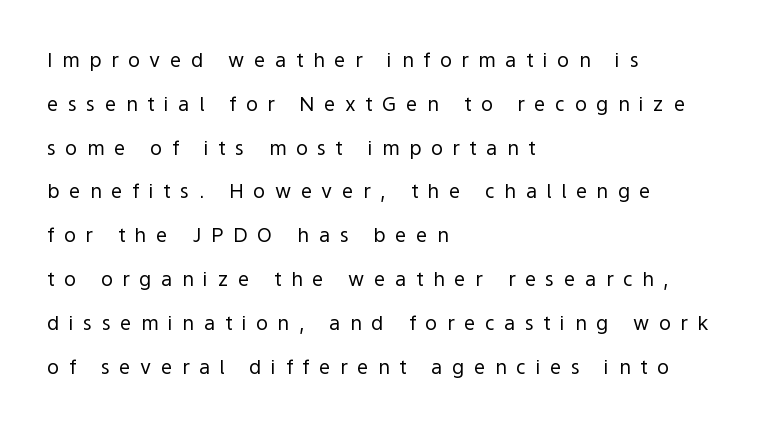
In terms of leading, this rendering errs on the spacious side. Descender tails drop into unmarked territory. The paragraph shown leans on its left margin. Nope, not italic — everything's standing straight.
